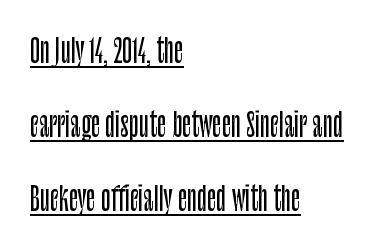
Each letter keeps its own natural width here, so spacing adapts to shape. No extra tracking has been applied to these lines. Visually the block forms a straight wall on the left and a jagged coastline on the right. One glance says open: line gaps are wider than usual. The lettering stays uniformly vertical, giving the passage a roman look. This sample uses a sans-serif face.
